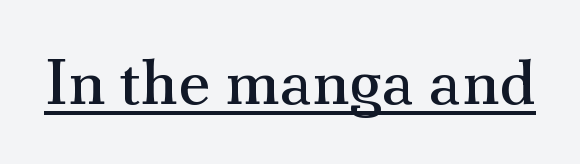
The face used here is rendered with its standard letterfit. The typeface has the unassuming heft of standard copy or less. The specimen includes a rule beneath the text block's lines. A roman cut, with each character standing at attention.
